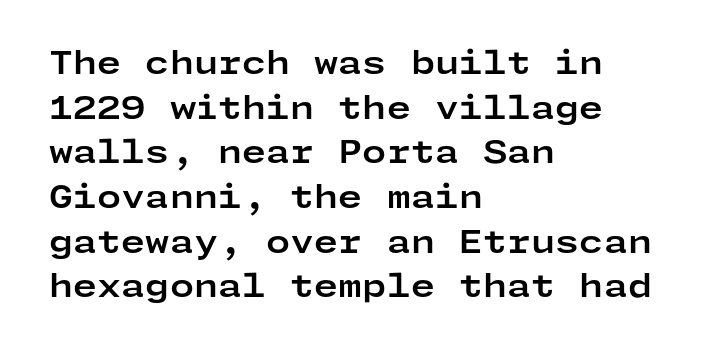
Compared with an ordinary text face, these strokes are far heavier — a full bold. Normally led — the rows are evenly, conventionally spaced. The passage is arranged the way most books set body copy — flush left. The string is rendered with underlining switched off. Posture: straight, roman, zero tilt. What stands out about the letter spacing? Nothing — it is the standard amount.
